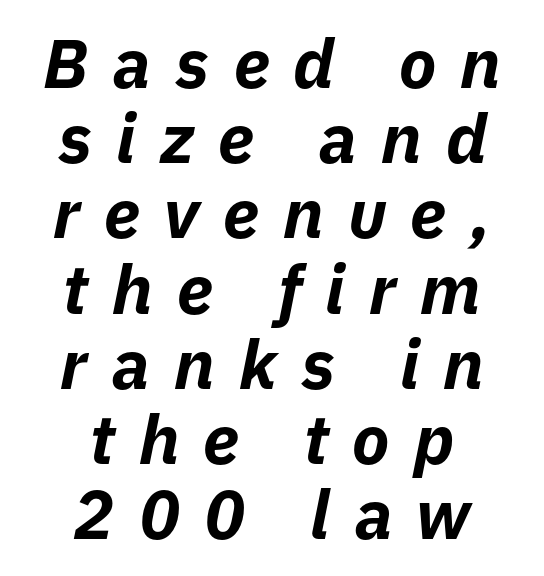
Q: Is the text bold? A: Yes.
Q: Is the text italic (slanted)? A: Yes, it leans right by about 11 degrees.
Q: Is the text underlined? A: No.
Q: How is the paragraph aligned? A: Centered.
Q: Is the spacing between letters normal or unusually wide? A: Unusually wide.
Q: Is the spacing between lines tight, normal or loose? A: Tight.
Q: Width (condensed, normal, or wide)? A: Normal.
Q: Stroke contrast? A: Low.
Q: x-height? A: Medium.
Q: Monospaced? A: No.
